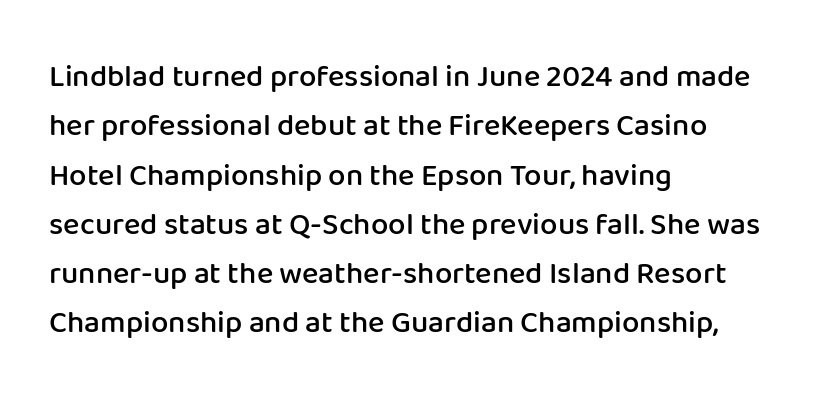
On the weight axis this lands at semibold, roughly 600. Each row of text sits above clean, open space. The passage shown has conventional tracking throughout. Note: no serifs on the glyphs.
